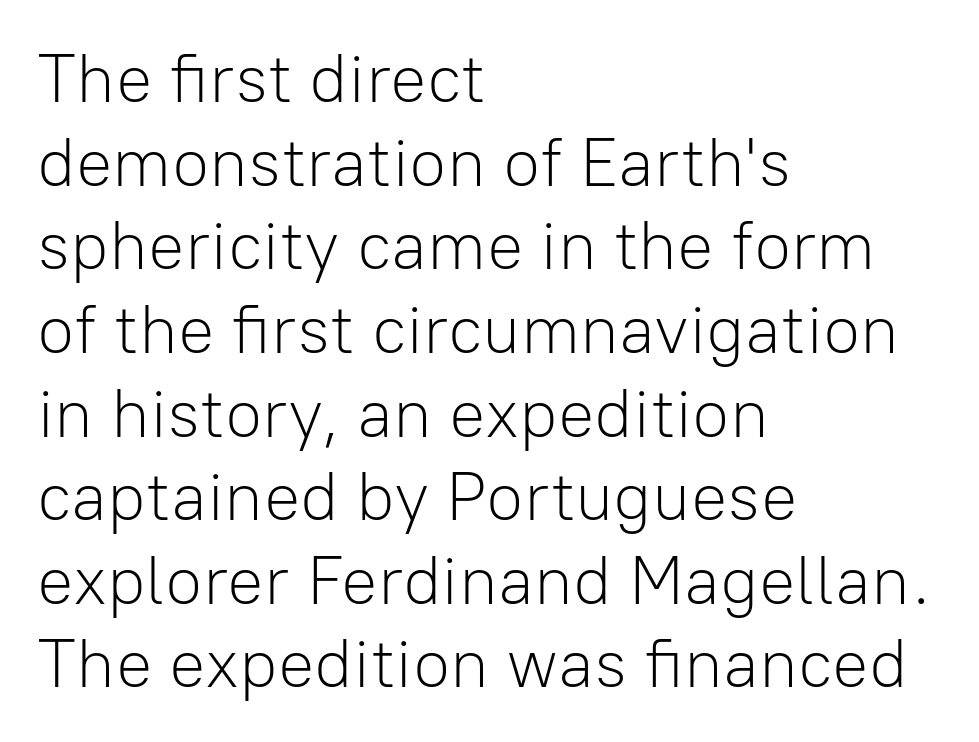
{"serif": "no", "italic": "no", "bold": "no", "weight": "light", "width": "normal", "stroke_contrast": "low", "x_height": "medium", "monospaced": "no", "underline": "no", "align": "left", "line_spacing_ratio": 1.23, "letter_spacing": "normal", "letter_spacing_em": 0.0, "glyph_px": 68}
